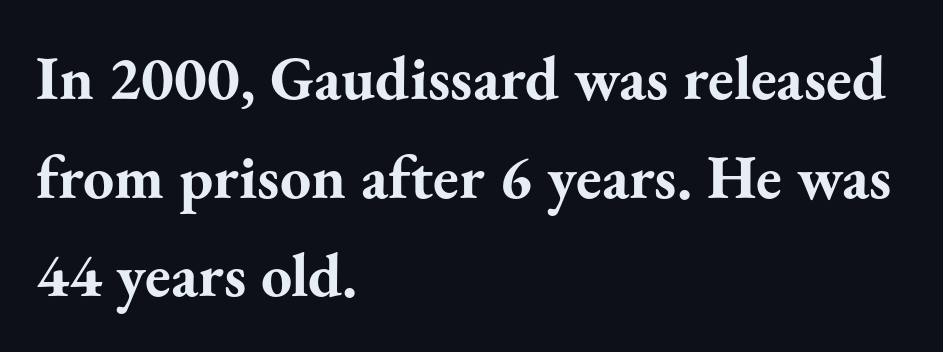
The image shows 62 px bold serif type, upright; set left-aligned, normal line spacing (1.59x), normal letter spacing, not underlined; medium stroke contrast and a small x-height.
